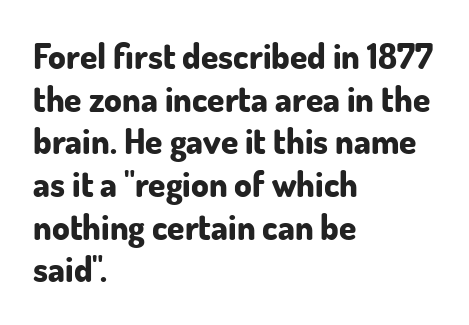
Q: Is the text bold? A: Yes.
Q: Is the text italic (slanted)? A: No, it is upright.
Q: Is the typeface a serif or a sans-serif typeface? A: Sans-serif.
Q: Is the text underlined? A: No.
Q: How is the paragraph aligned? A: Left-aligned.
Q: Is the spacing between letters normal or unusually wide? A: Normal.
Q: Width (condensed, normal, or wide)? A: Normal.
Q: Stroke contrast? A: Low.
Q: x-height? A: Small.
Q: Monospaced? A: No.
